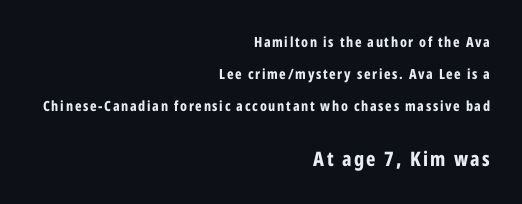
Q: Is the text bold? A: Yes.
Q: Is the text italic (slanted)? A: No, it is upright.
Q: Is the text underlined? A: No.
Q: How is the paragraph aligned? A: Right-aligned.
Q: Is the spacing between lines tight, normal or loose? A: Loose.
Q: Which block of text is set in a larger size, the first (top) or the second (bottom)? A: The second (bottom) one.
